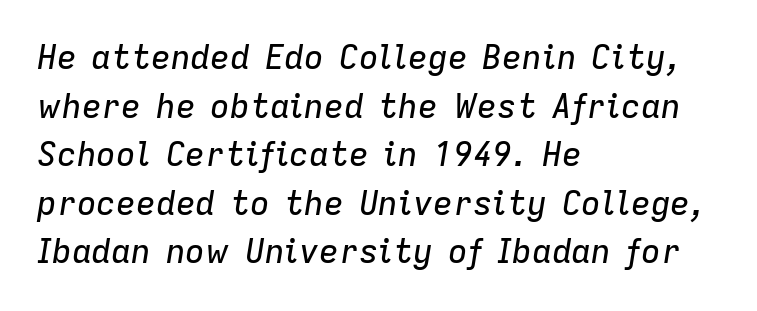
Q: Is the text italic (slanted)? A: Yes, it leans right by about 9 degrees.
Q: Is the text underlined? A: No.
Q: How is the paragraph aligned? A: Left-aligned.
Q: Is the spacing between letters normal or unusually wide? A: Normal.
Q: Is the spacing between lines tight, normal or loose? A: Normal.
Q: Width (condensed, normal, or wide)? A: Normal.
Q: Stroke contrast? A: Low.
Q: x-height? A: Medium.
Q: Monospaced? A: No.
